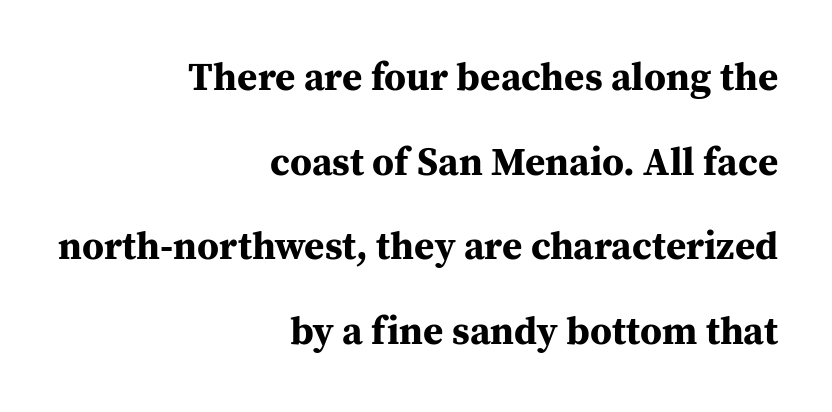
Bare-footed words on every line. Character widths vary here, with narrow letters taking less room than wide ones. Vertical spacing — loose. Horizontal alignment here is rightward, an uncommon choice for prose. Serif or sans? Serif — the stroke terminals have little feet. The letters stand upright; this is a roman face.
